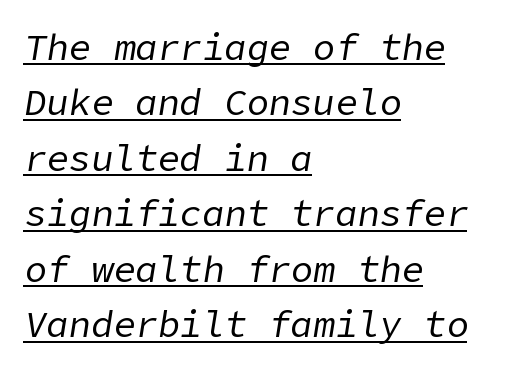
The image shows 37 px regular-weight type, italic (leaning right); set left-aligned, normal line spacing (1.5x), normal letter spacing, underlined; low stroke contrast and a medium x-height.
